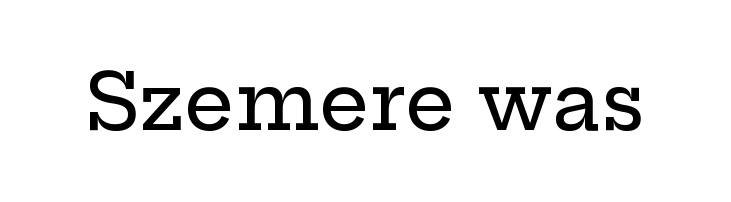
Q: Is the text italic (slanted)? A: No, it is upright.
Q: Is the typeface a serif or a sans-serif typeface? A: Serif.
Q: Is the text underlined? A: No.
Q: Is the spacing between letters normal or unusually wide? A: Normal.
Q: Width (condensed, normal, or wide)? A: Wide.
Q: Stroke contrast? A: Low.
Q: x-height? A: Medium.
Q: Monospaced? A: No.
